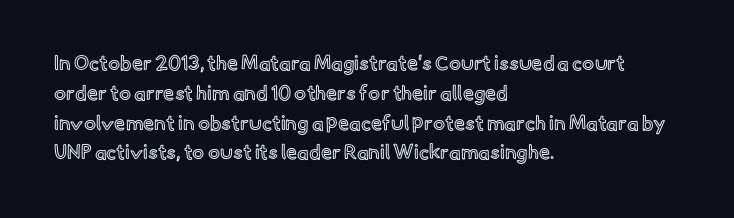
The image shows 20 px text type, upright; set left-aligned, normal line spacing (1.49x), normal letter spacing, not underlined.
